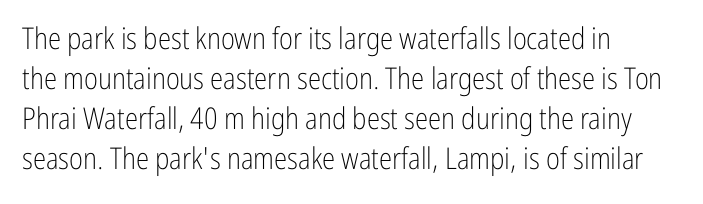
{"serif": "no", "italic": "no", "bold": "no", "weight": "light", "width": "condensed", "stroke_contrast": "low", "x_height": "medium", "monospaced": "no", "underline": "no", "align": "left", "line_spacing": "normal", "line_spacing_ratio": 1.33, "letter_spacing": "normal", "letter_spacing_em": 0.0, "glyph_px": 30}
